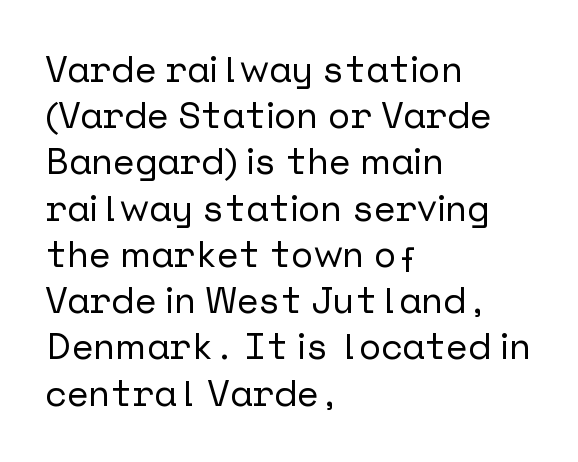
Q: Is the text italic (slanted)? A: No, it is upright.
Q: Is the typeface a serif or a sans-serif typeface? A: Sans-serif.
Q: Is the text underlined? A: No.
Q: How is the paragraph aligned? A: Left-aligned.
Q: Is the spacing between letters normal or unusually wide? A: Normal.
Q: Is the spacing between lines tight, normal or loose? A: Normal.
Q: Width (condensed, normal, or wide)? A: Normal.
Q: Stroke contrast? A: Low.
Q: x-height? A: Medium.
